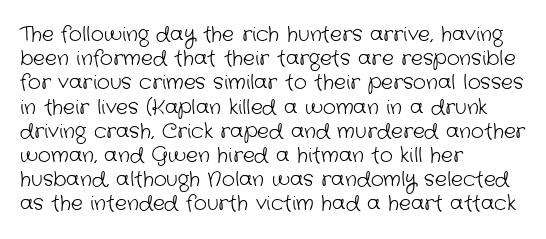
The strokes are not fattened; the text isn't bold. Default kerning and tracking; the words read as compact shapes. One-word summary of the alignment: left. Check under the words: just untouched page.
